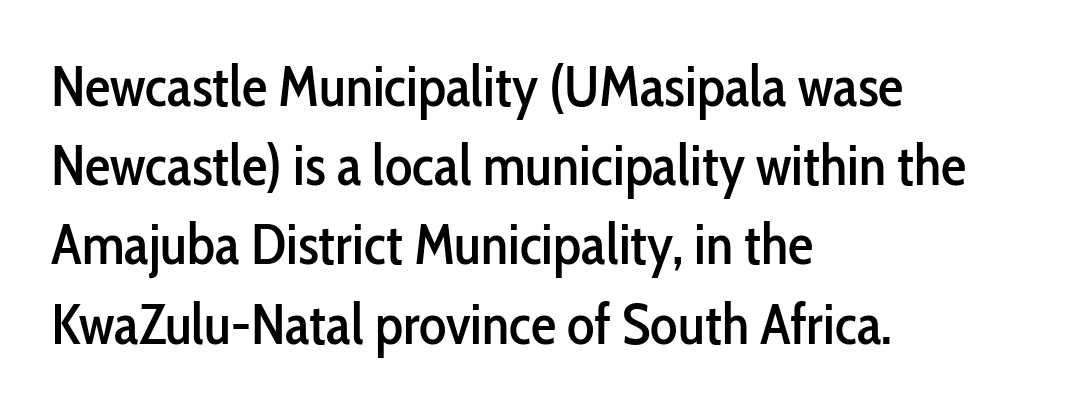
The image shows 57 px condensed sans-serif type, upright; set left-aligned, normal line spacing (1.39x), normal letter spacing, not underlined; low stroke contrast and a medium x-height.
